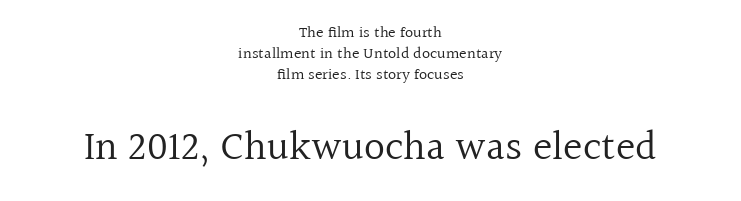
Posture: vertical. The gaps between neighbouring characters are ordinary and unremarkable. These glyphs show unthickened strokes, regular width or finer. Check where the strokes stop: tiny serifs finish them off.
